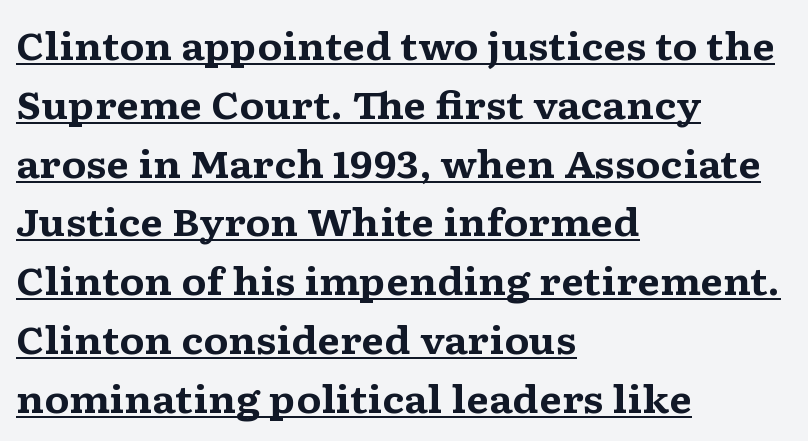
{"serif": "yes", "italic": "no", "bold": "yes", "weight": "bold", "width": "wide", "stroke_contrast": "medium", "x_height": "medium", "monospaced": "no", "underline": "yes", "align": "left", "line_spacing": "normal", "line_spacing_ratio": 1.59, "letter_spacing": "normal", "letter_spacing_em": 0.0, "glyph_px": 37}
